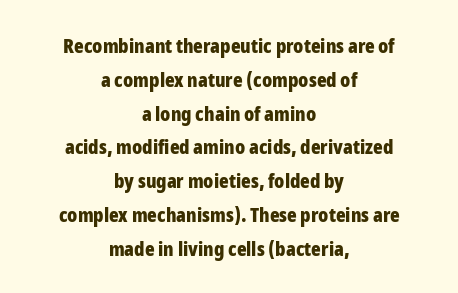
The passage shown has conventional tracking throughout. The whitespace from short lines is split evenly between both sides. The specimen reads as upright at a glance. Honestly, the row spacing looks completely unremarkable. The space beneath each line is pristine and unruled. Plenty of ink on the page — the face is bold.
